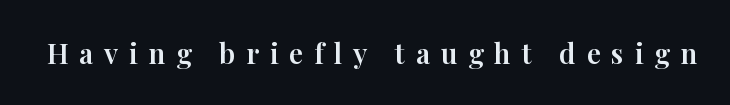
Glyph-to-glyph distance is far greater than everyday printed text. Plain, unruled lines of type. This is serif lettering, the kind often seen in printed books. A typesetter would mark this as roman, not italic. The letters advance in unequal steps, a hallmark of proportional type.
